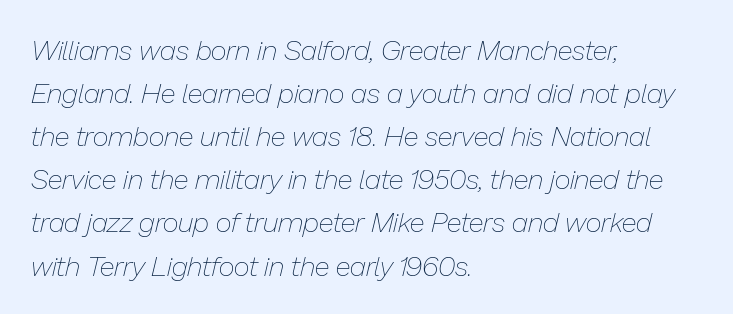
{"italic": "yes", "lean": "right", "slant_degrees": 13, "bold": "no", "weight": "thin", "width": "normal", "stroke_contrast": "low", "x_height": "medium", "monospaced": "no", "underline": "no", "align": "left", "line_spacing": "normal", "line_spacing_ratio": 1.54, "letter_spacing": "normal", "letter_spacing_em": 0.0, "glyph_px": 28}
